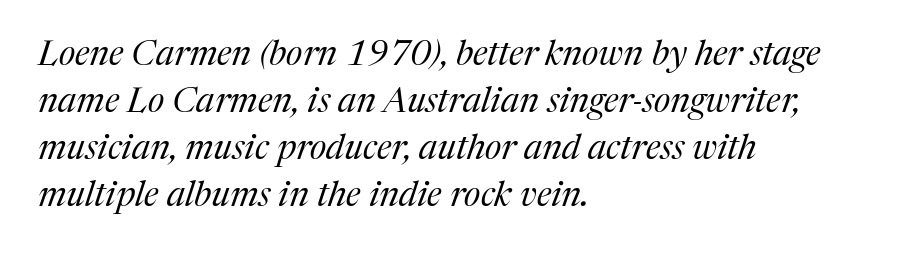
A clean baseline with only descenders dipping below it. Leading matches the norm, producing a regular column. Varying glyph widths throughout — classic text-font behaviour. Weight class: somewhere from thin through regular. Default kerning and tracking; the words read as compact shapes. Compared with a centered layout, this one pins lines to the left instead.
